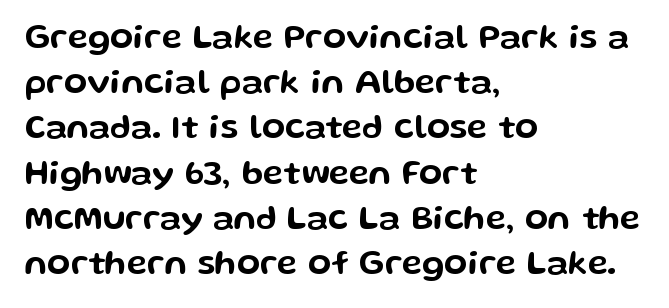
The image shows 34 px wide sans-serif type, upright; set left-aligned, normal line spacing (1.33x), normal letter spacing, not underlined; low stroke contrast and a medium x-height.
